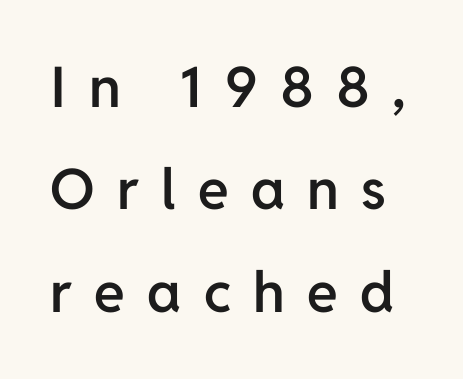
Q: Is the text bold? A: Semi-bold.
Q: Is the text italic (slanted)? A: No, it is upright.
Q: Is the typeface a serif or a sans-serif typeface? A: Sans-serif.
Q: Is the text underlined? A: No.
Q: Is the spacing between letters normal or unusually wide? A: Unusually wide.
Q: Width (condensed, normal, or wide)? A: Normal.
Q: Stroke contrast? A: Low.
Q: x-height? A: Medium.
Q: Monospaced? A: No.
